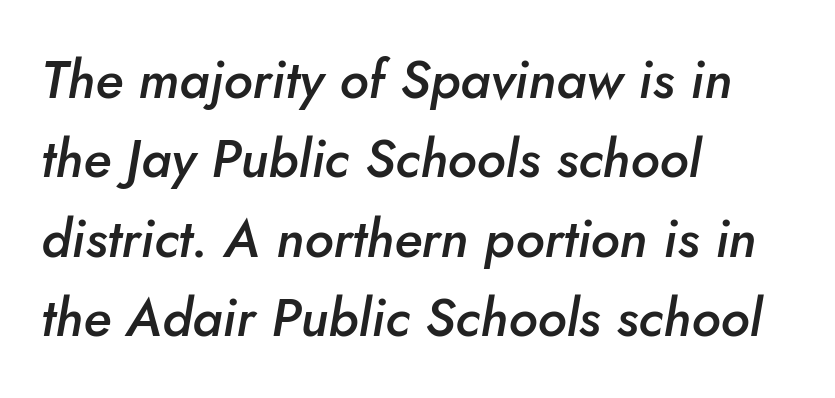
{"italic": "yes", "lean": "right", "slant_degrees": 10, "bold": "semi", "weight": "semibold", "width": "normal", "stroke_contrast": "low", "x_height": "small", "monospaced": "no", "underline": "no", "align": "left", "line_spacing": "normal", "line_spacing_ratio": 1.5, "letter_spacing": "normal", "letter_spacing_em": 0.0, "glyph_px": 53}
